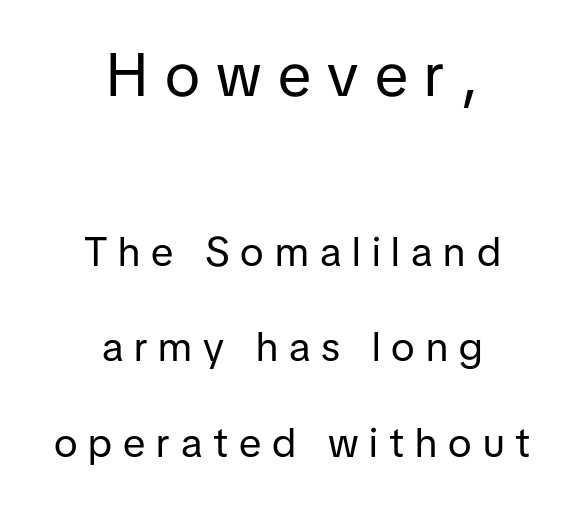
Q: Is the text bold? A: No.
Q: Is the text italic (slanted)? A: No, it is upright.
Q: Is the typeface a serif or a sans-serif typeface? A: Sans-serif.
Q: Is the text underlined? A: No.
Q: How is the paragraph aligned? A: Centered.
Q: Is the spacing between letters normal or unusually wide? A: Unusually wide.
Q: Is the spacing between lines tight, normal or loose? A: Loose.
Q: Which block of text is set in a larger size, the first (top) or the second (bottom)? A: The first (top) one.
Q: Width (condensed, normal, or wide)? A: Normal.
Q: Stroke contrast? A: Low.
Q: x-height? A: Medium.
Q: Monospaced? A: No.
